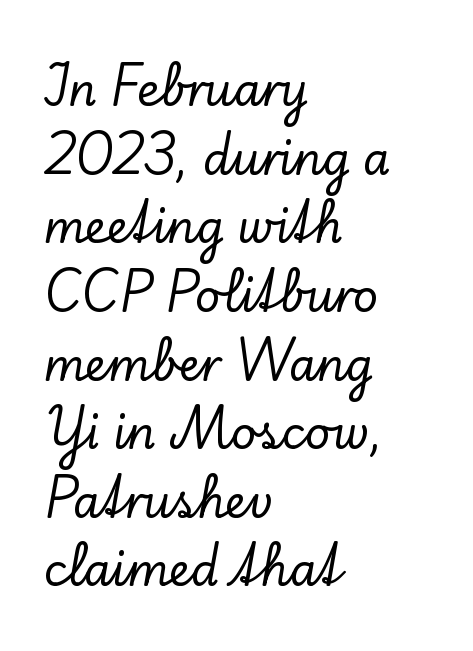
The image shows 44 px serif type; set left-aligned, normal line spacing (1.56x), normal letter spacing, not underlined; low stroke contrast and a small x-height.
